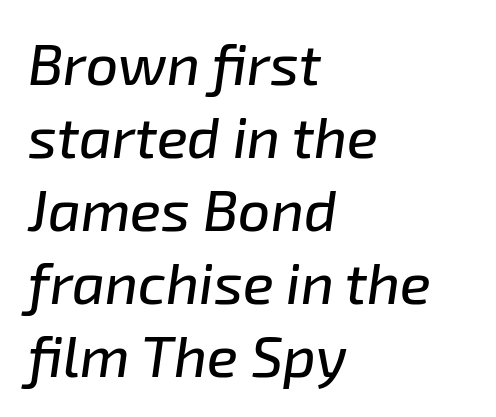
Q: Is the text italic (slanted)? A: Yes, it leans right by about 8 degrees.
Q: Is the text underlined? A: No.
Q: How is the paragraph aligned? A: Left-aligned.
Q: Is the spacing between letters normal or unusually wide? A: Normal.
Q: Is the spacing between lines tight, normal or loose? A: Normal.
Q: Width (condensed, normal, or wide)? A: Normal.
Q: Stroke contrast? A: Low.
Q: x-height? A: Medium.
Q: Monospaced? A: No.
